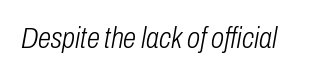
{"italic": "yes", "lean": "right", "slant_degrees": 10, "bold": "no", "weight": "light", "width": "condensed", "stroke_contrast": "low", "x_height": "medium", "monospaced": "no", "underline": "no", "letter_spacing": "normal", "letter_spacing_em": 0.0, "glyph_px": 30}
